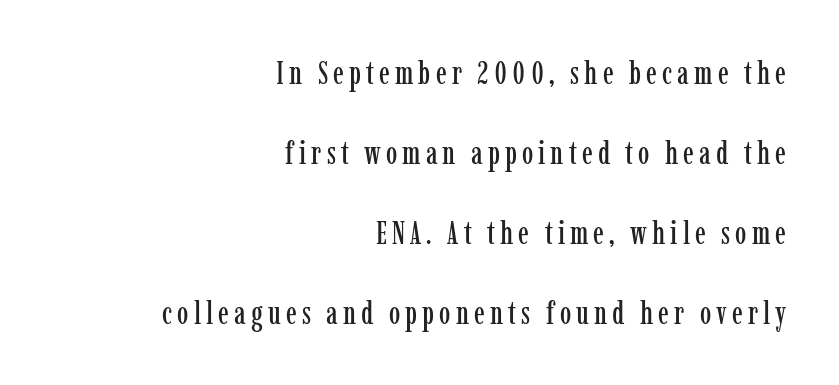
Q: Is the text italic (slanted)? A: No, it is upright.
Q: Is the typeface a serif or a sans-serif typeface? A: Serif.
Q: Is the text underlined? A: No.
Q: How is the paragraph aligned? A: Right-aligned.
Q: Is the spacing between lines tight, normal or loose? A: Loose.
Q: Width (condensed, normal, or wide)? A: Condensed.
Q: Stroke contrast? A: Low.
Q: x-height? A: Medium.
Q: Monospaced? A: No.
